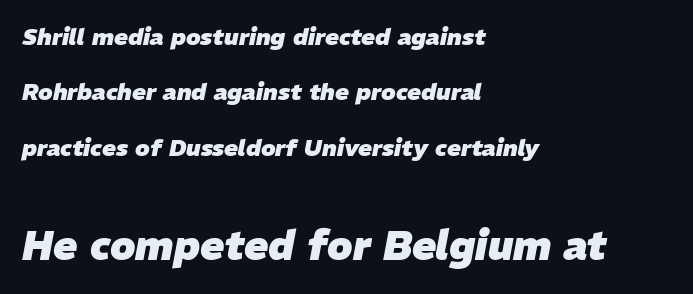
Q: Is the text bold? A: Yes.
Q: Is the text italic (slanted)? A: Yes, it leans right by about 11 degrees.
Q: Is the text underlined? A: No.
Q: How is the paragraph aligned? A: Left-aligned.
Q: Is the spacing between letters normal or unusually wide? A: Normal.
Q: Is the spacing between lines tight, normal or loose? A: Loose.
Q: Which block of text is set in a larger size, the first (top) or the second (bottom)? A: The second (bottom) one.
Q: Width (condensed, normal, or wide)? A: Normal.
Q: Stroke contrast? A: Low.
Q: x-height? A: Medium.
Q: Monospaced? A: No.
